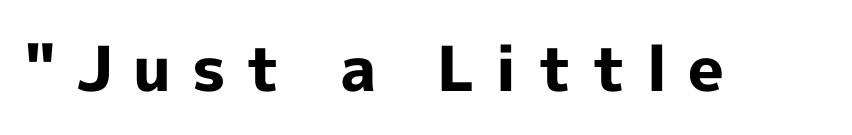
The image shows 62 px bold sans-serif type, upright; set unusually wide letter spacing (+0.33 em), not underlined; a medium x-height.
